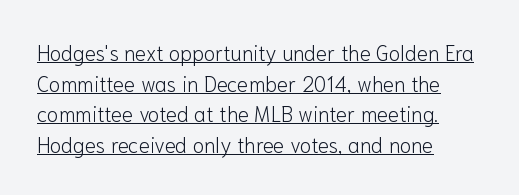
Q: Is the text bold? A: No.
Q: Is the text italic (slanted)? A: No, it is upright.
Q: Is the text underlined? A: Yes.
Q: How is the paragraph aligned? A: Left-aligned.
Q: Is the spacing between letters normal or unusually wide? A: Normal.
Q: Is the spacing between lines tight, normal or loose? A: Normal.
